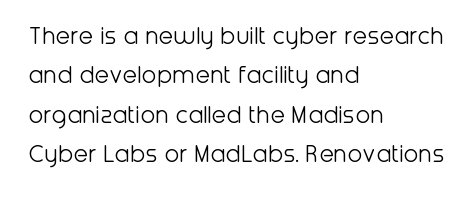
The image shows 27 px text type, upright; set left-aligned, normal line spacing (1.46x), normal letter spacing, not underlined.
